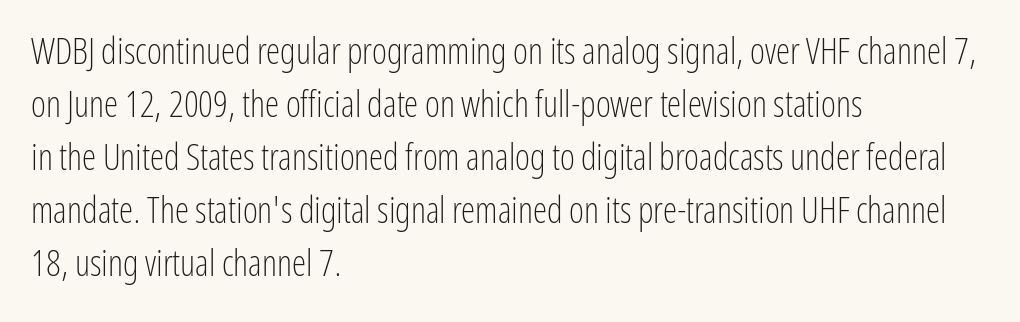
The image shows 36 px light, condensed sans-serif type, upright; set left-aligned, normal line spacing (1.47x), normal letter spacing, not underlined; low stroke contrast and a medium x-height.
